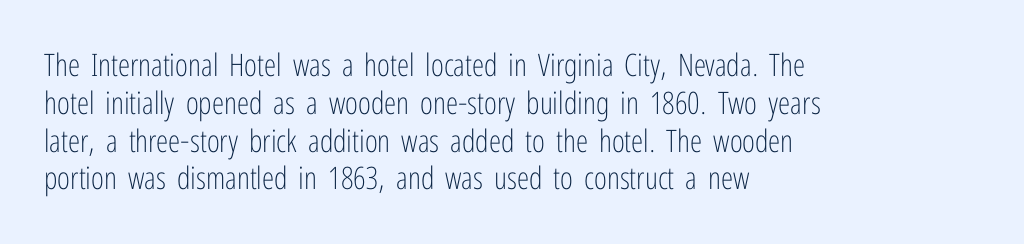
The image shows 31 px light, condensed sans-serif type, upright; set left-aligned, line spacing 1.22x, normal letter spacing, not underlined; low stroke contrast and a medium x-height.
